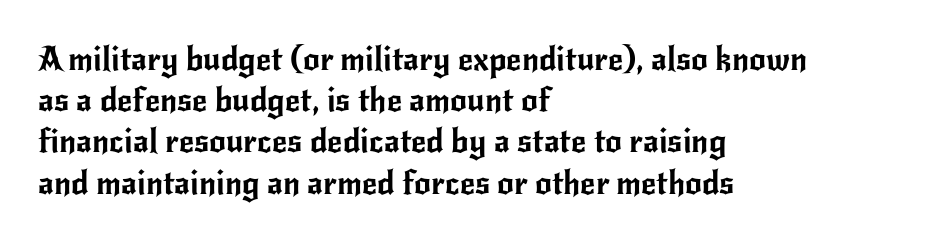
Notice how descenders clear the ascenders below comfortably — that's standard leading. Is this a sans? Yes — the strokes have no serifs. The passage shown has conventional tracking throughout. Upright lettering throughout. Descenders hang freely into open space. Think of a printed novel: that variable character pitch is what you see here.
